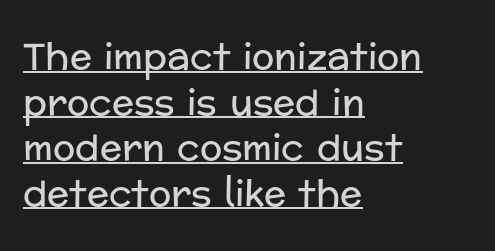
{"serif": "no", "italic": "no", "bold": "no", "weight": "regular", "width": "normal", "stroke_contrast": "low", "x_height": "medium", "monospaced": "no", "underline": "yes", "align": "left", "line_spacing_ratio": 1.23, "letter_spacing": "normal", "letter_spacing_em": 0.0, "glyph_px": 37}
